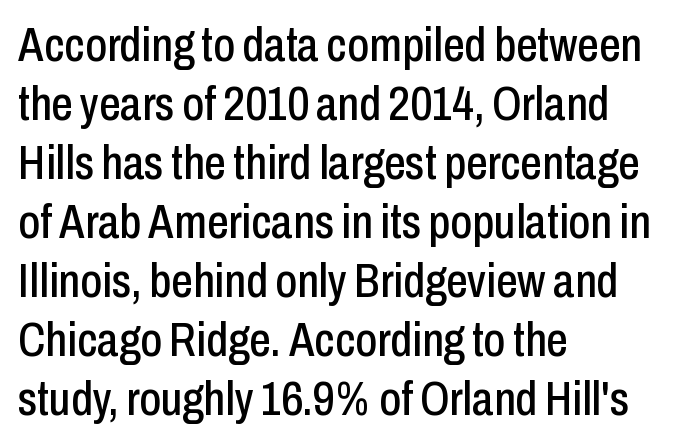
The letterforms sit shoulder to shoulder at normal distance. Does the copy run flush right? No — it runs flush left. Type without underlining. Here the designer chose a conventional face with non-uniform glyph widths. When letters stand straight like this, we call the style roman or upright.
